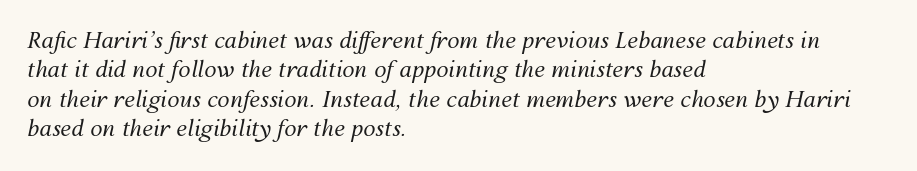
The image shows 22 px text type, italic (leaning right); set left-aligned, normal line spacing (1.34x), normal letter spacing, not underlined.
